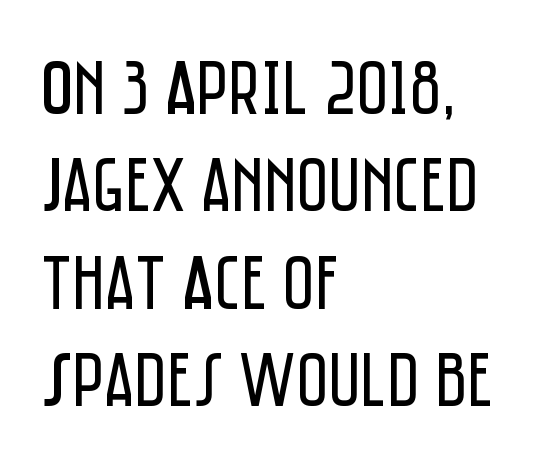
The image shows 78 px regular-weight, condensed sans-serif type, upright; set left-aligned, normal line spacing (1.25x), normal letter spacing, not underlined; low stroke contrast and a large x-height.
